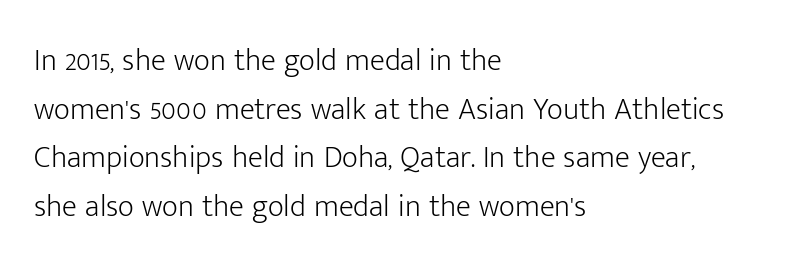
{"serif": "no", "italic": "no", "bold": "no", "weight": "light", "width": "normal", "stroke_contrast": "low", "x_height": "medium", "monospaced": "no", "underline": "no", "align": "left", "line_spacing": "normal", "line_spacing_ratio": 1.57, "letter_spacing": "normal", "letter_spacing_em": 0.0, "glyph_px": 31}
